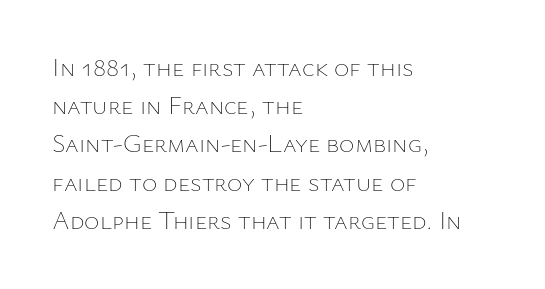
The image shows 26 px text type, upright; set left-aligned, normal line spacing (1.47x), normal letter spacing, not underlined.
